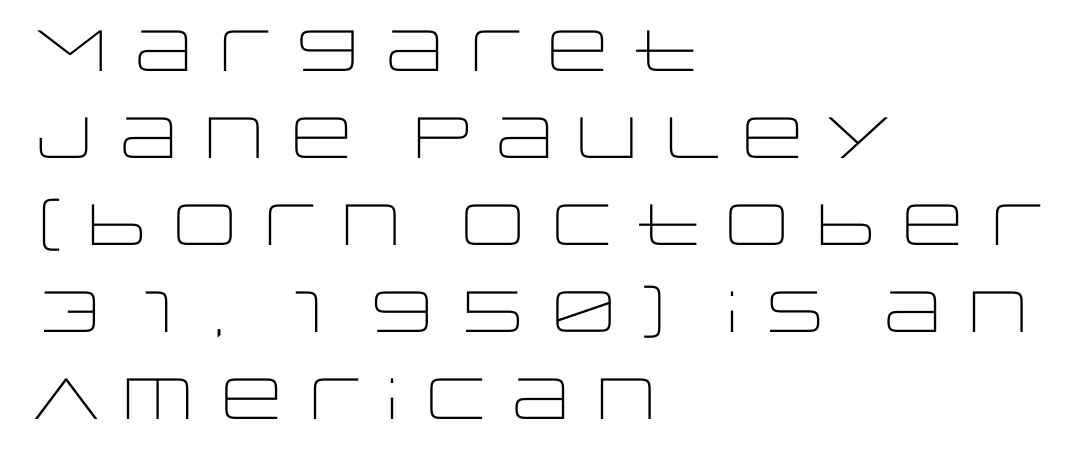
{"serif": "no", "italic": "no", "bold": "no", "weight": "light", "width": "wide", "stroke_contrast": "low", "x_height": "large", "monospaced": "no", "underline": "no", "align": "left", "line_spacing": "normal", "line_spacing_ratio": 1.5, "letter_spacing": "normal", "letter_spacing_em": 0.0, "glyph_px": 58}
